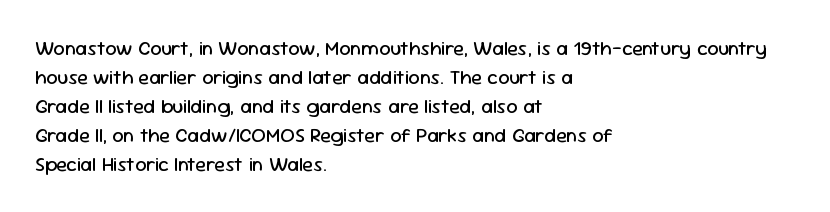
The image shows 20 px text type, upright; set left-aligned, normal line spacing (1.45x), normal letter spacing, not underlined.
